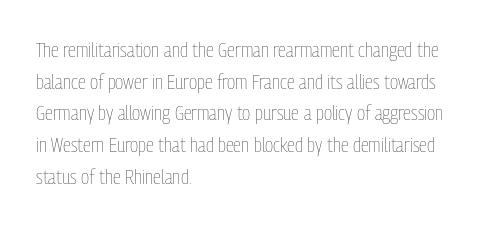
{"italic": "no", "bold": "no", "underline": "no", "align": "left", "line_spacing": "normal", "line_spacing_ratio": 1.51, "letter_spacing": "normal", "letter_spacing_em": 0.0, "glyph_px": 21}
